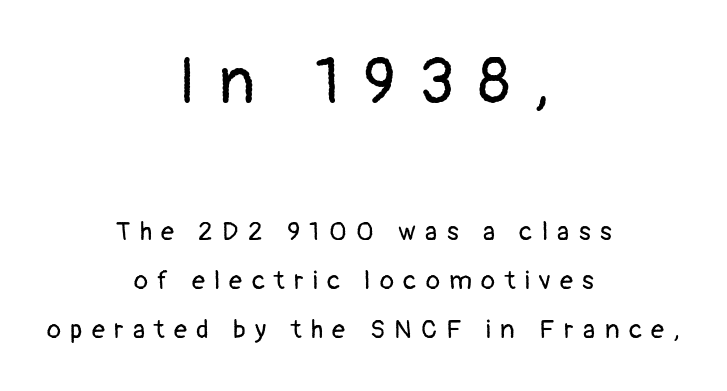
{"serif": "no", "italic": "no", "bold": "no", "weight": "regular", "width": "normal", "stroke_contrast": "low", "x_height": "medium", "monospaced": "no", "underline": "no", "align": "center", "line_spacing_ratio": 1.89, "letter_spacing": "wide", "letter_spacing_em": 0.36, "larger_block": "first", "size_ratio": 2.46, "glyph_px": 64}
